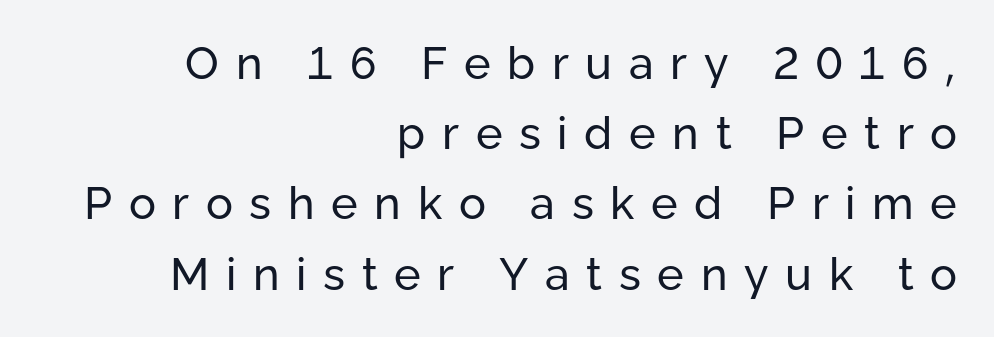
Q: Is the text bold? A: No.
Q: Is the text italic (slanted)? A: No, it is upright.
Q: Is the typeface a serif or a sans-serif typeface? A: Sans-serif.
Q: Is the text underlined? A: No.
Q: How is the paragraph aligned? A: Right-aligned.
Q: Is the spacing between letters normal or unusually wide? A: Unusually wide.
Q: Is the spacing between lines tight, normal or loose? A: Normal.
Q: Width (condensed, normal, or wide)? A: Normal.
Q: Stroke contrast? A: Low.
Q: x-height? A: Medium.
Q: Monospaced? A: No.
